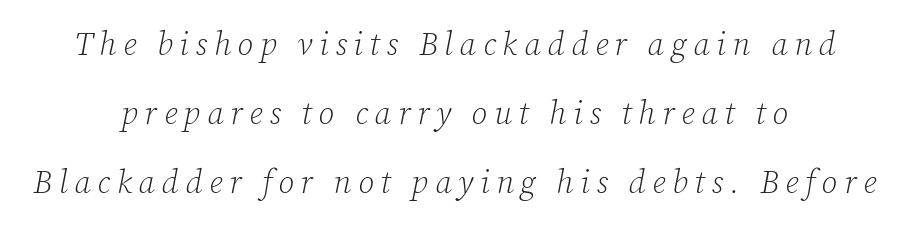
The image shows 32 px light serif type, italic (leaning right); set centered, loose line spacing (2.16x), unusually wide letter spacing (+0.21 em), not underlined; low stroke contrast and a medium x-height.
